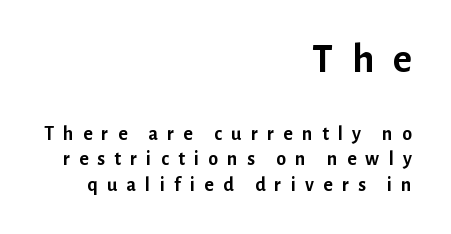
{"serif": "no", "italic": "no", "bold": "yes", "weight": "semibold", "width": "normal", "stroke_contrast": "low", "x_height": "medium", "monospaced": "no", "underline": "no", "align": "right", "line_spacing": "normal", "line_spacing_ratio": 1.27, "letter_spacing": "wide", "letter_spacing_em": 0.46, "larger_block": "first", "size_ratio": 2.05, "glyph_px": 41}
